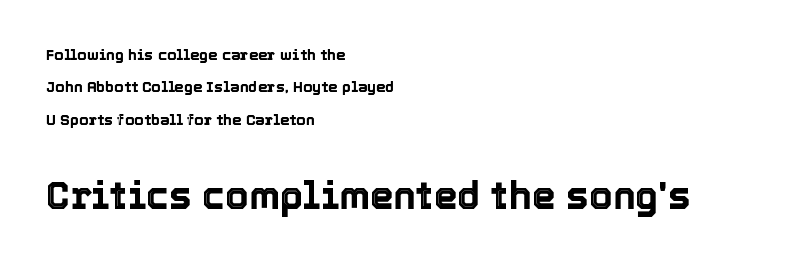
Q: Is the text italic (slanted)? A: No, it is upright.
Q: Is the text underlined? A: No.
Q: How is the paragraph aligned? A: Left-aligned.
Q: Is the spacing between letters normal or unusually wide? A: Normal.
Q: Is the spacing between lines tight, normal or loose? A: Loose.
Q: Which block of text is set in a larger size, the first (top) or the second (bottom)? A: The second (bottom) one.
Q: Width (condensed, normal, or wide)? A: Normal.
Q: x-height? A: Medium.
Q: Monospaced? A: No.
